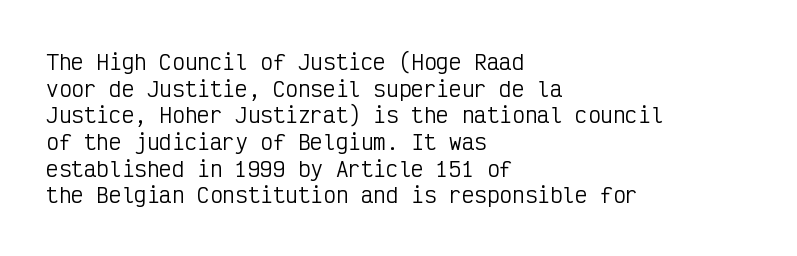
Q: Is the text bold? A: No.
Q: Is the text italic (slanted)? A: No, it is upright.
Q: Is the text underlined? A: No.
Q: How is the paragraph aligned? A: Left-aligned.
Q: Is the spacing between letters normal or unusually wide? A: Normal.
Q: Is the spacing between lines tight, normal or loose? A: Normal.
